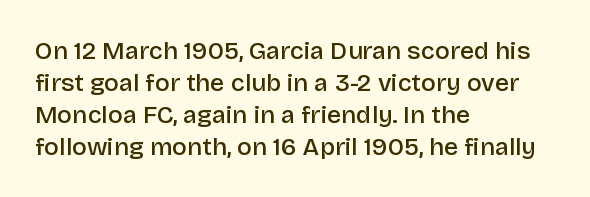
Tracking value appears to be zero — textbook default spacing. Weight check: semibold — heavier than regular, not quite bold. Line starts are locked; line ends wander. How would I describe the line gaps? Plain and ordinary. The gap between lines stays unmarked. Posture: straight, roman, zero tilt.
